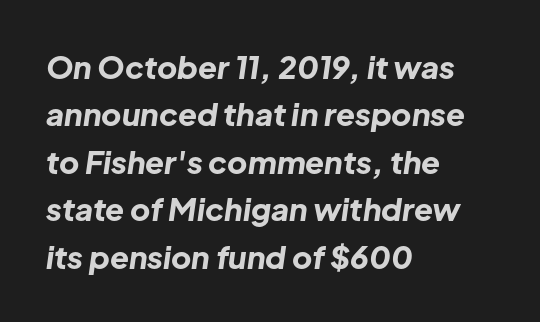
The lines are quadded left. There is no visible air inserted between adjacent glyphs. The rendering applies a slant to the glyphs. Bare-footed words on every line. Normally led — the rows are evenly, conventionally spaced. Here the designer chose a conventional face with non-uniform glyph widths.
